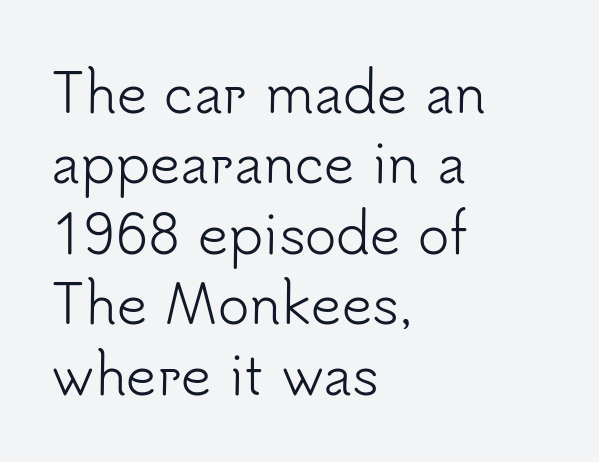
The image shows 53 px light sans-serif type, upright; set left-aligned, normal line spacing (1.33x), normal letter spacing, not underlined; low stroke contrast and a small x-height.
